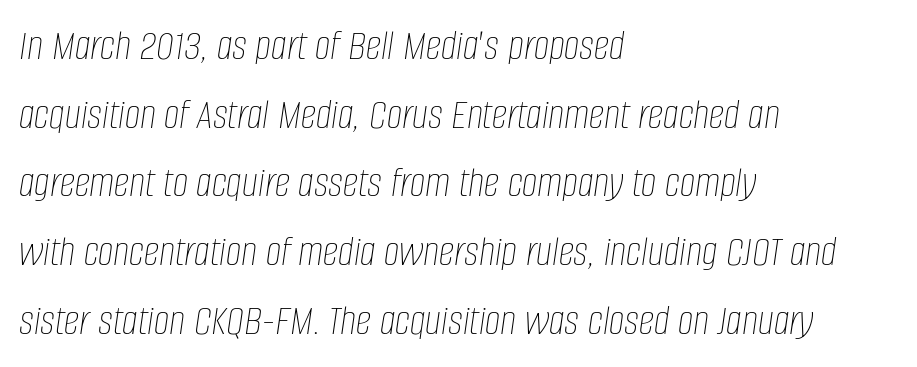
Interline gaps are of average width in this sample. The passage shown is typed in a proportional face where columns would drift. The axis of the letterforms is tilted away from vertical. Each stroke keeps to a modest, everyday thickness or less. Between one letter and the next there's only the usual sliver of space. The typesetter chose a ragged-right arrangement here.
